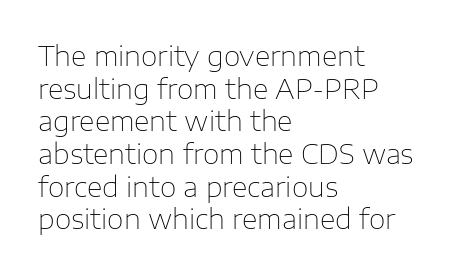
The image shows 27 px text type, upright; set left-aligned, line spacing 1.21x, normal letter spacing, not underlined.
